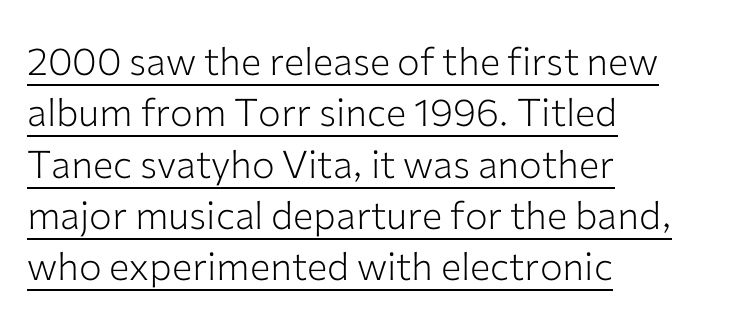
{"serif": "no", "italic": "no", "bold": "no", "weight": "light", "width": "normal", "stroke_contrast": "low", "x_height": "medium", "monospaced": "no", "underline": "yes", "align": "left", "line_spacing": "normal", "line_spacing_ratio": 1.35, "letter_spacing": "normal", "letter_spacing_em": 0.0, "glyph_px": 38}
